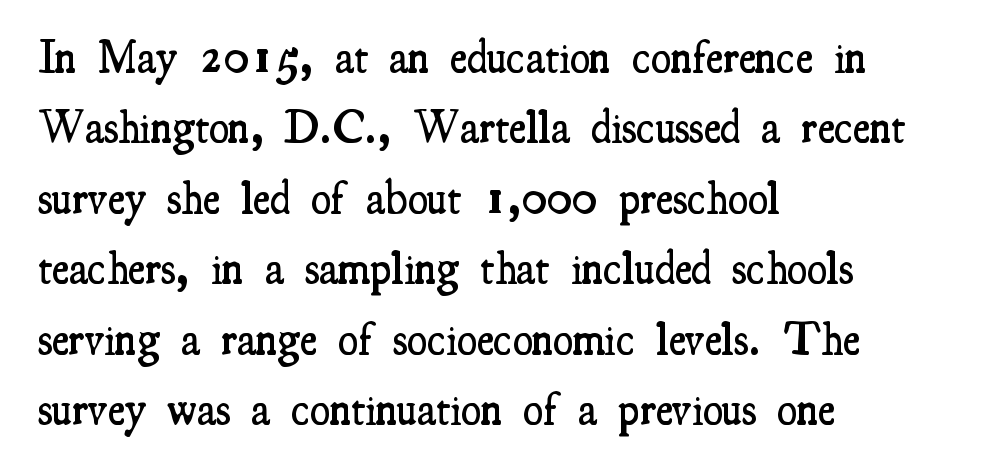
Q: Is the text bold? A: Semi-bold.
Q: Is the text italic (slanted)? A: No, it is upright.
Q: Is the typeface a serif or a sans-serif typeface? A: Serif.
Q: Is the text underlined? A: No.
Q: How is the paragraph aligned? A: Left-aligned.
Q: Is the spacing between letters normal or unusually wide? A: Normal.
Q: Is the spacing between lines tight, normal or loose? A: Normal.
Q: Width (condensed, normal, or wide)? A: Condensed.
Q: Stroke contrast? A: Medium.
Q: x-height? A: Small.
Q: Monospaced? A: No.
